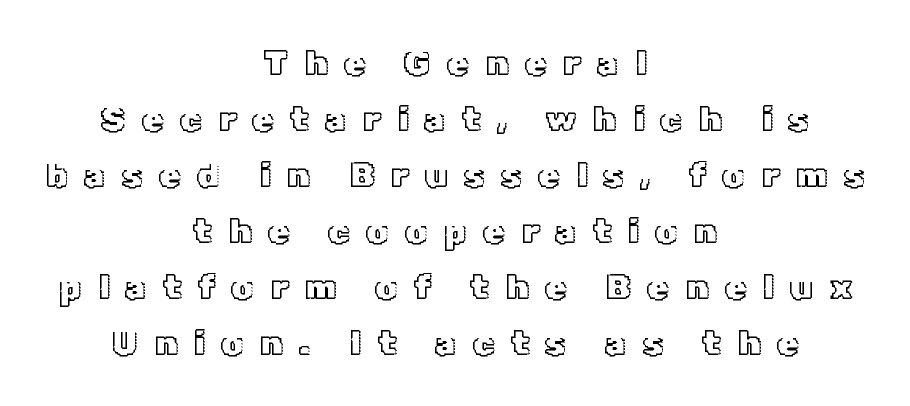
Underlining? Definitely not there. Here the designer chose a conventional face with non-uniform glyph widths. Leading matches the norm, producing a regular column. Every row of glyphs is offset so its center matches the block's center. Students, note that the glyphs here are deliberately spaced far apart.
